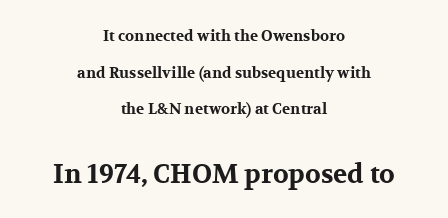
The image shows 26 px bold type, upright; set centered, loose line spacing (2.44x), normal letter spacing, not underlined; the second (bottom) block is 1.73x larger.
